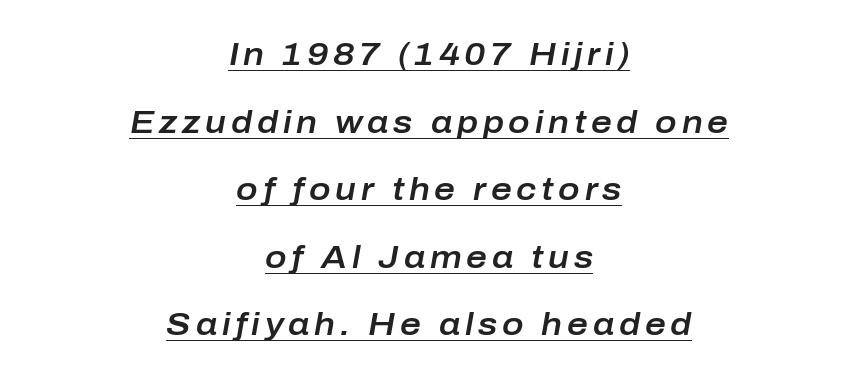
You could not count columns in this text — the font is proportionally spaced. What decoration does the sample have? An underline. The lettering tilts uniformly, giving the passage an italic look. Centered paragraph, ragged on both sides. What's the leading like? Stretched, with rows far apart.
